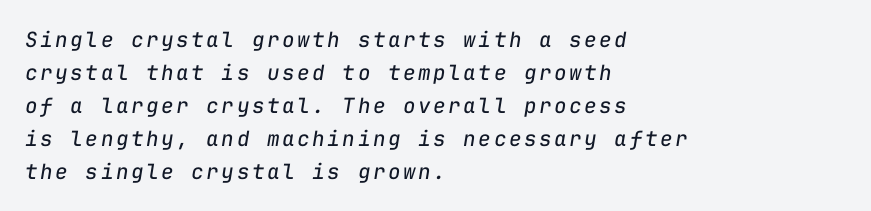
{"italic": "yes", "lean": "right", "slant_degrees": 9, "bold": "no", "underline": "no", "align": "left", "line_spacing": "normal", "line_spacing_ratio": 1.57, "glyph_px": 21}
